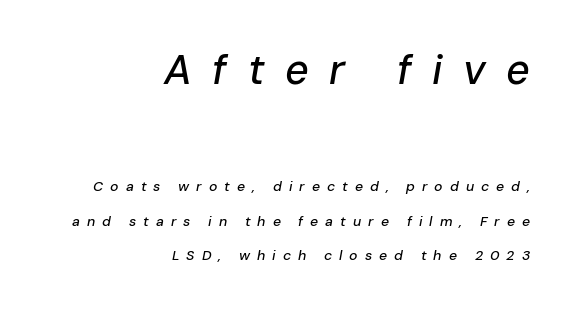
A bare baseline throughout the passage. Is the lower block the larger one? No — the upper block carries the bigger type. Character widths vary here, with narrow letters taking less room than wide ones. What stands out about the letter spacing? Its width — letters are far apart. Designer's note — italics engaged.
